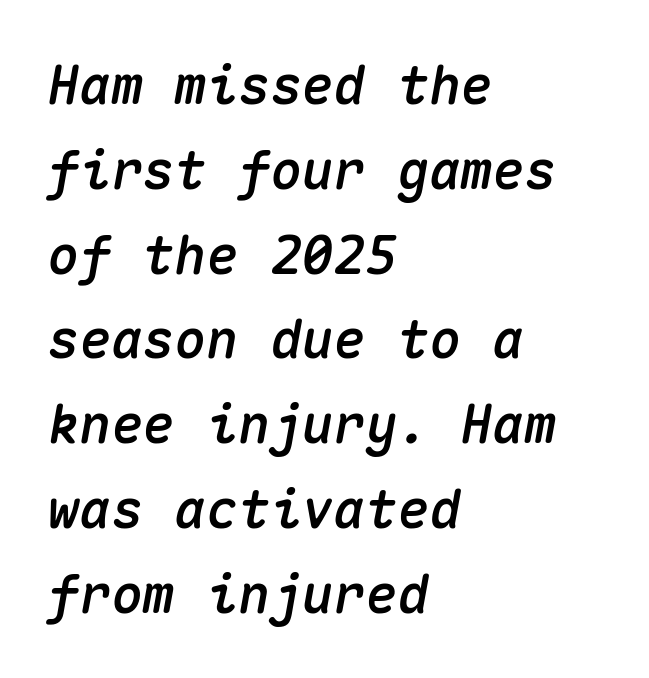
The image shows 53 px text type, italic (leaning right), monospaced; set left-aligned, normal line spacing (1.6x), normal letter spacing, not underlined; medium stroke contrast and a medium x-height.
